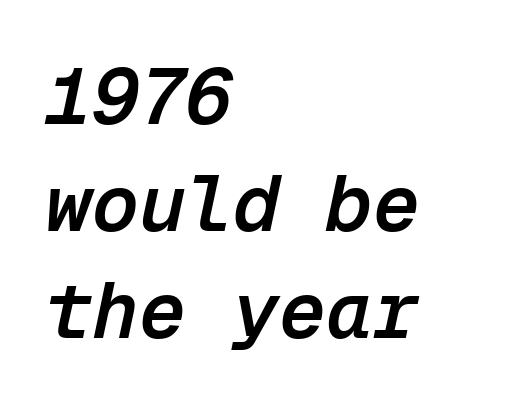
Looks like terminal output: every glyph gets an equal slot. Has an underline been added? It has not. Is the block centered? No — it sits flush against the left margin. A bit beefed up — I'd call it semibold rather than bold.
